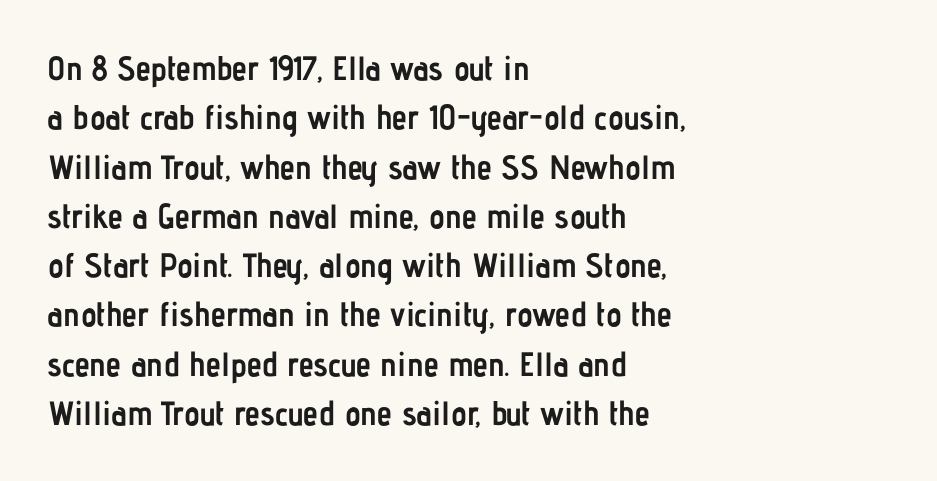
Thick stems and heavy bowls — unmistakably bold. In terms of letterspacing, this is plain default setting. This is sans-serif lettering, the kind often seen on screens and signage. Notice how the stems are strictly vertical — no italics here.
